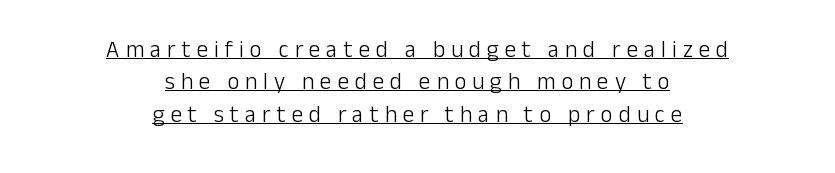
The image shows 23 px text type, upright; set centered, normal line spacing (1.41x), unusually wide letter spacing (+0.26 em), underlined.
